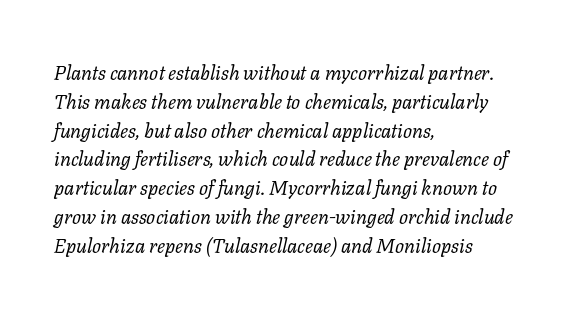
Regular leading. Stems and bowls with no extra thickness — not bold. Letter spacing: default. A bare baseline throughout the passage. The paragraph shown leans on its left margin.
